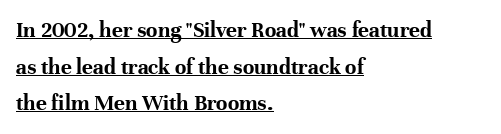
Posture: upright roman. The vertical gap from one line to the next is medium. Spacing between characters is what you'd get straight out of the box. Notice how a bar underscores the lettering throughout.
